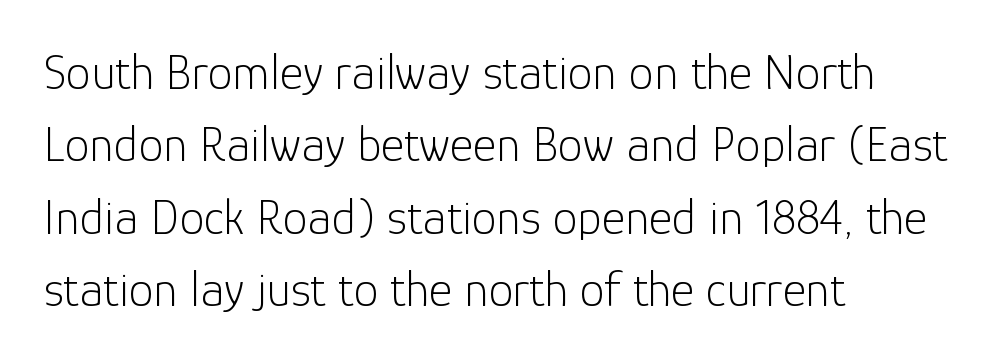
{"serif": "no", "italic": "no", "bold": "no", "weight": "light", "width": "normal", "stroke_contrast": "low", "x_height": "medium", "monospaced": "no", "underline": "no", "align": "left", "line_spacing": "normal", "line_spacing_ratio": 1.45, "letter_spacing": "normal", "letter_spacing_em": 0.0, "glyph_px": 50}
